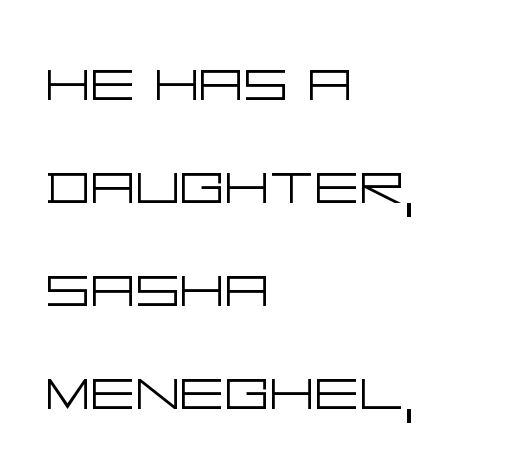
{"serif": "no", "italic": "no", "bold": "no", "weight": "light", "width": "wide", "stroke_contrast": "low", "x_height": "large", "underline": "no", "align": "left", "line_spacing": "normal", "line_spacing_ratio": 1.47, "letter_spacing": "normal", "letter_spacing_em": 0.0, "glyph_px": 70}
